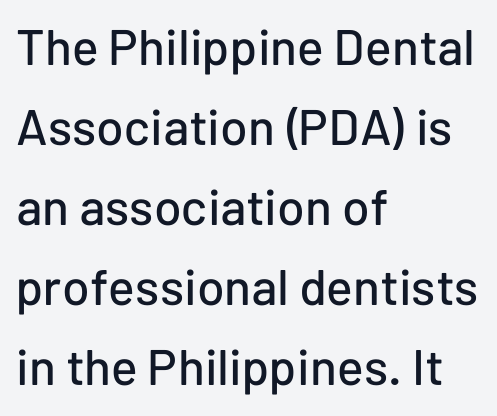
{"serif": "no", "italic": "no", "width": "normal", "stroke_contrast": "low", "x_height": "medium", "monospaced": "no", "underline": "no", "align": "left", "line_spacing": "normal", "line_spacing_ratio": 1.6, "letter_spacing": "normal", "letter_spacing_em": 0.0, "glyph_px": 50}
